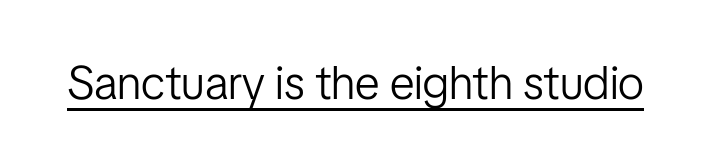
Q: Is the text bold? A: No.
Q: Is the text italic (slanted)? A: No, it is upright.
Q: Is the typeface a serif or a sans-serif typeface? A: Sans-serif.
Q: Is the text underlined? A: Yes.
Q: Is the spacing between letters normal or unusually wide? A: Normal.
Q: Width (condensed, normal, or wide)? A: Condensed.
Q: Stroke contrast? A: Low.
Q: x-height? A: Medium.
Q: Monospaced? A: No.
